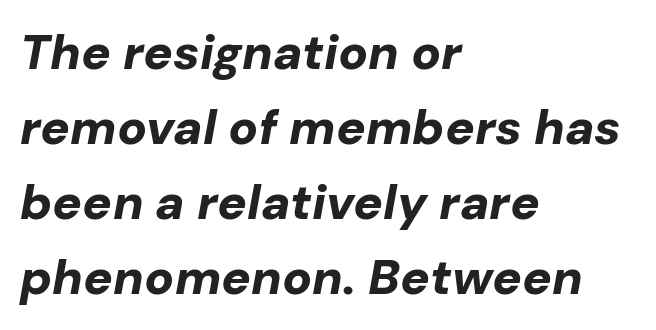
Q: Is the text bold? A: Yes.
Q: Is the text italic (slanted)? A: Yes, it leans right by about 10 degrees.
Q: Is the text underlined? A: No.
Q: How is the paragraph aligned? A: Left-aligned.
Q: Is the spacing between letters normal or unusually wide? A: Normal.
Q: Is the spacing between lines tight, normal or loose? A: Normal.
Q: Width (condensed, normal, or wide)? A: Normal.
Q: Stroke contrast? A: Low.
Q: x-height? A: Medium.
Q: Monospaced? A: No.
